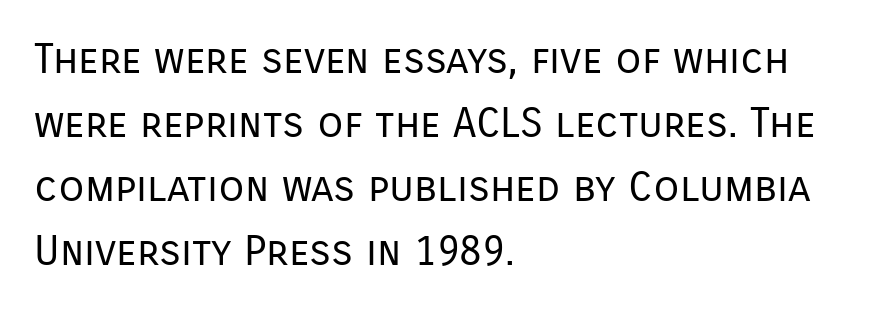
Where is the straight margin? On the left. Style check: upright. The passage shown is typed in a proportional face where columns would drift. You can tell from the bare stems that sans-serif type was used. No heavy texture on the line: the type isn't bold.
